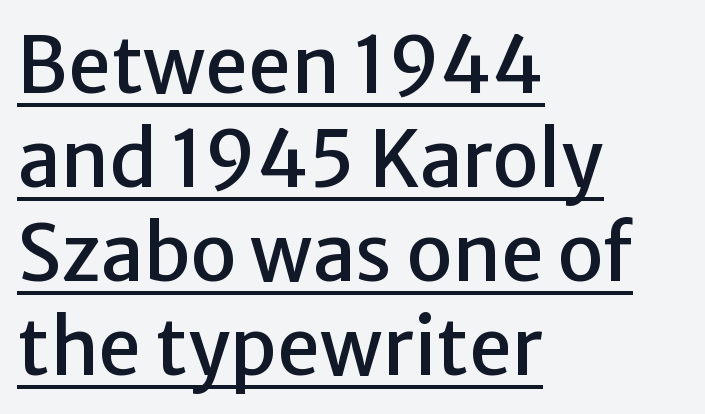
Character widths vary here, with narrow letters taking less room than wide ones. The passage shown is typeset with a sans-serif family. Every character sits straight up, as roman type does. Honestly, the letter spacing is just normal — you wouldn't notice it. These lines are set flush left with a ragged right edge.
